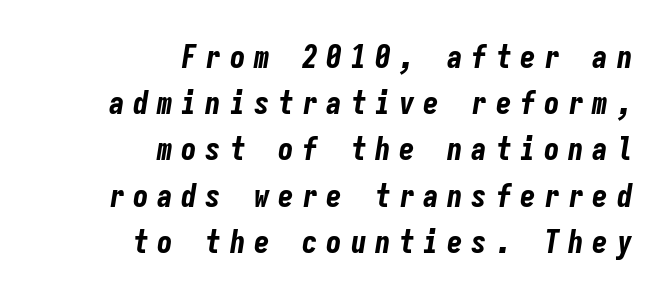
In terms of posture, this sample is oblique. A student would call this right alignment; a typographer would say flush right, rag left. A dark, heavy texture on the line: the type is bold. Looks like terminal output: every glyph gets an equal slot.
